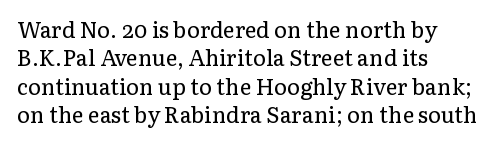
The image shows 22 px text type, upright; set left-aligned, normal line spacing (1.29x), normal letter spacing, not underlined.
